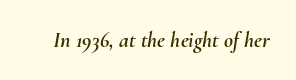
Compared with ordinary roman type, these characters are visibly tilted. Honestly, there is no underline to notice here at all. Caption: standard tracking, unaltered.
